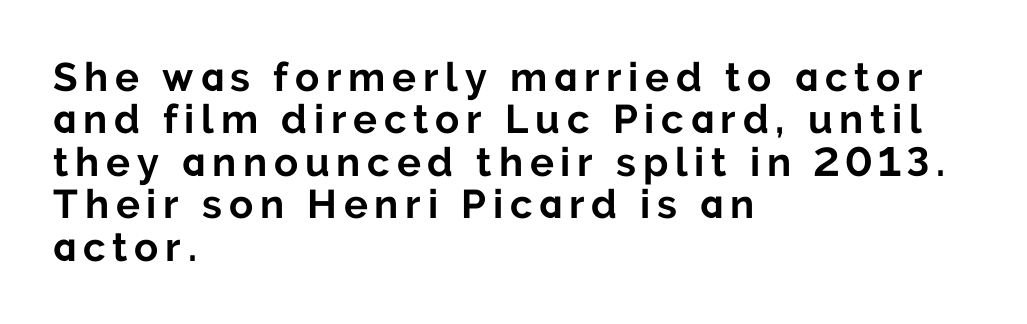
Q: Is the text bold? A: Yes.
Q: Is the text italic (slanted)? A: No, it is upright.
Q: Is the typeface a serif or a sans-serif typeface? A: Sans-serif.
Q: Is the text underlined? A: No.
Q: How is the paragraph aligned? A: Left-aligned.
Q: Is the spacing between lines tight, normal or loose? A: Tight.
Q: Width (condensed, normal, or wide)? A: Normal.
Q: Stroke contrast? A: Low.
Q: x-height? A: Medium.
Q: Monospaced? A: No.
